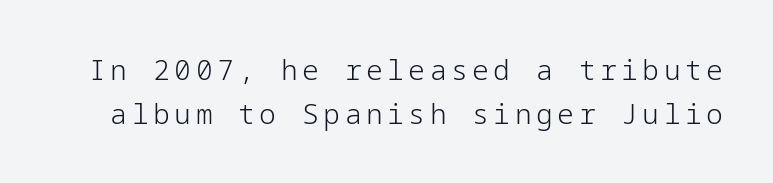
Q: Is the text bold? A: No.
Q: Is the text italic (slanted)? A: No, it is upright.
Q: Is the typeface a serif or a sans-serif typeface? A: Sans-serif.
Q: Is the text underlined? A: No.
Q: Is the spacing between lines tight, normal or loose? A: Normal.
Q: Width (condensed, normal, or wide)? A: Normal.
Q: Stroke contrast? A: Low.
Q: x-height? A: Medium.
